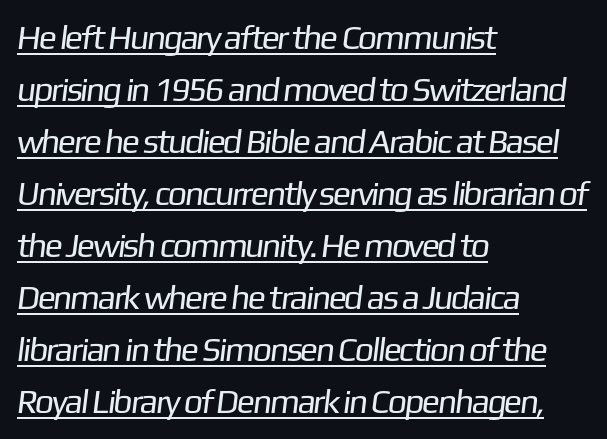
The image shows 34 px regular-weight sans-serif type; set left-aligned, normal line spacing (1.53x), normal letter spacing, underlined; low stroke contrast and a medium x-height.
